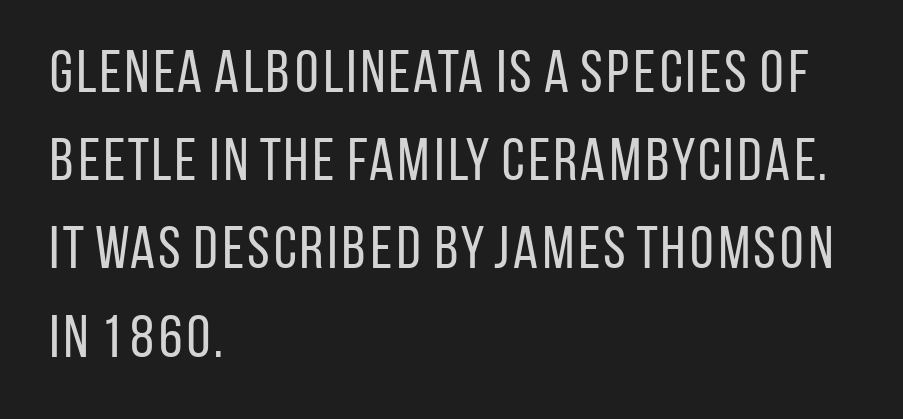
{"serif": "no", "italic": "no", "bold": "no", "weight": "regular", "width": "condensed", "stroke_contrast": "low", "x_height": "large", "monospaced": "no", "underline": "no", "align": "left", "line_spacing": "normal", "line_spacing_ratio": 1.47, "letter_spacing": "normal", "letter_spacing_em": 0.0, "glyph_px": 60}
